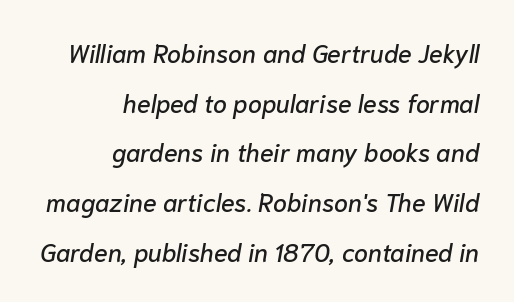
The image shows 25 px text type, italic (leaning right); set right-aligned, loose line spacing (1.99x), normal letter spacing, not underlined.
